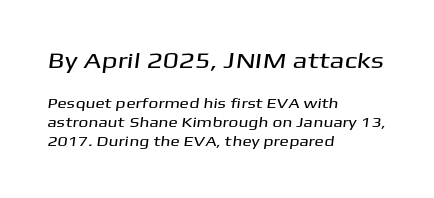
Whoever set this chose a conventional vertical rhythm. The strip under each line holds only bare page. Size hierarchy here favors the leading block over the trailing one. If you drew a ruler down the left edge, every line would touch it.
